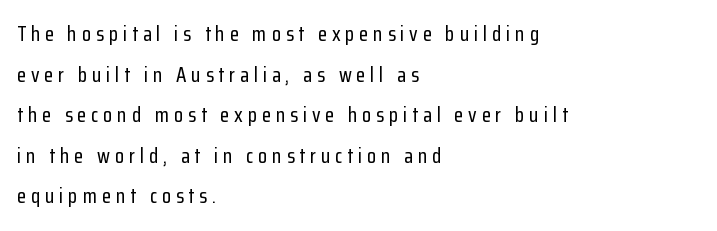
{"italic": "no", "underline": "no", "align": "left", "line_spacing": "loose", "line_spacing_ratio": 1.93, "letter_spacing": "wide", "letter_spacing_em": 0.23, "glyph_px": 21}
